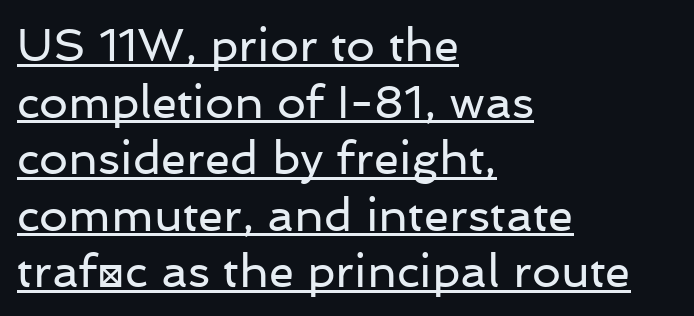
{"serif": "no", "italic": "no", "bold": "no", "weight": "regular", "width": "normal", "stroke_contrast": "low", "x_height": "medium", "monospaced": "no", "underline": "yes", "align": "left", "line_spacing_ratio": 1.23, "letter_spacing": "normal", "letter_spacing_em": 0.0, "glyph_px": 46}
